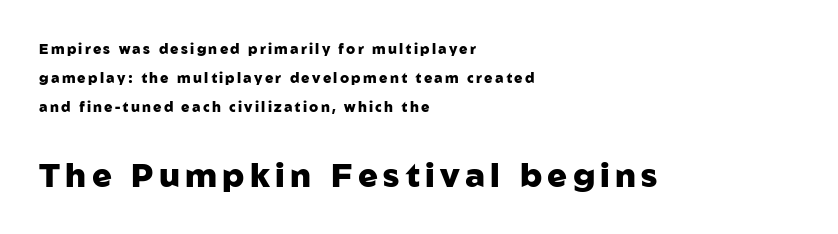
{"serif": "no", "italic": "no", "bold": "yes", "weight": "heavy", "width": "normal", "stroke_contrast": "low", "x_height": "medium", "monospaced": "no", "underline": "no", "align": "left", "line_spacing": "loose", "line_spacing_ratio": 2.08, "larger_block": "second", "size_ratio": 2.36, "glyph_px": 33}
